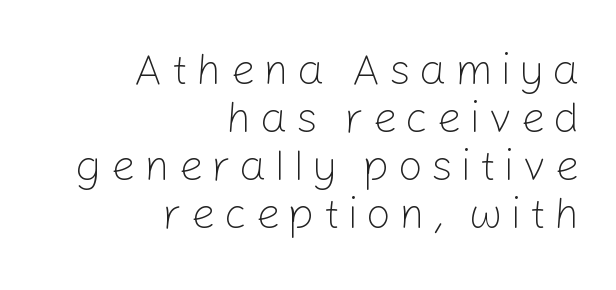
The image shows 44 px light sans-serif type, upright; set right-aligned, tight line spacing (1.09x), not underlined; low stroke contrast and a medium x-height.
